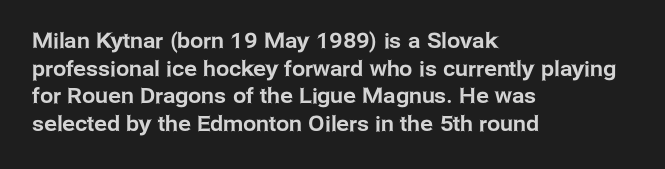
{"italic": "no", "underline": "no", "align": "left", "line_spacing": "normal", "line_spacing_ratio": 1.31, "letter_spacing": "normal", "letter_spacing_em": 0.0, "glyph_px": 21}
